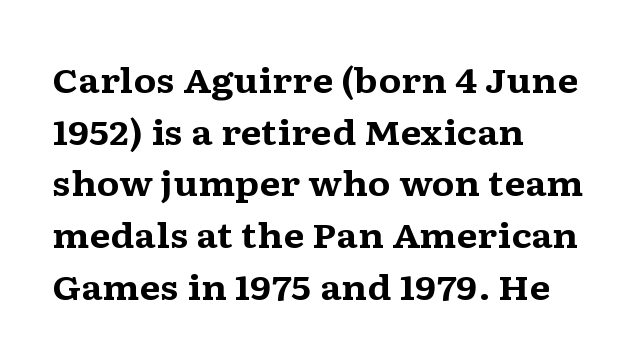
{"serif": "yes", "italic": "no", "bold": "yes", "weight": "bold", "width": "wide", "stroke_contrast": "medium", "x_height": "medium", "monospaced": "no", "underline": "no", "align": "left", "line_spacing": "normal", "line_spacing_ratio": 1.52, "letter_spacing": "normal", "letter_spacing_em": 0.0, "glyph_px": 34}
